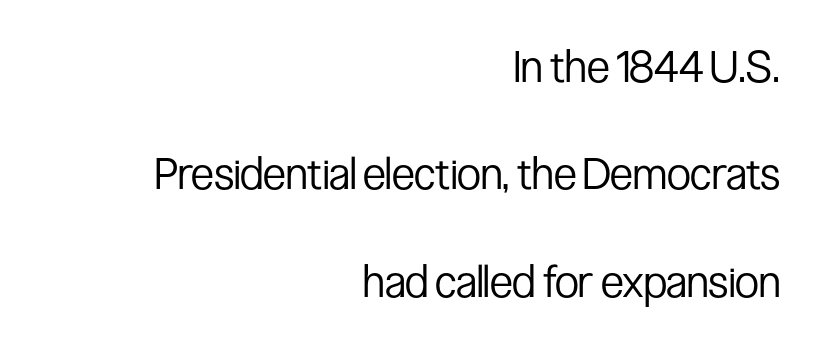
The letters carry no serifs — their stems end cleanly without finishing strokes. The face used here is rendered with its standard letterfit. In terms of posture, this sample is upright. These lines are rendered in a variable-pitch font. The paragraph shown leans on its right margin. Rule under the text: the space is simply empty.
